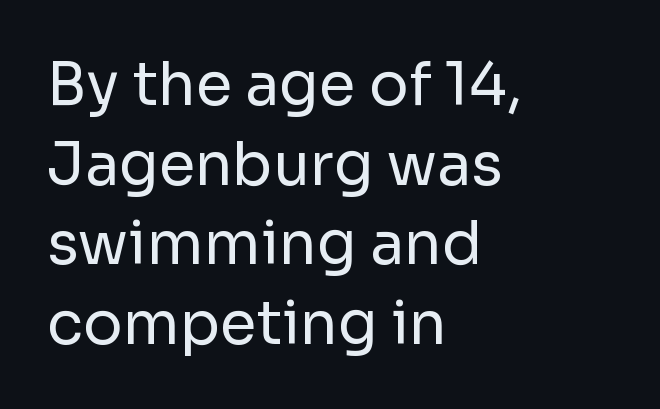
{"serif": "no", "italic": "no", "bold": "no", "weight": "regular", "width": "normal", "stroke_contrast": "low", "x_height": "medium", "monospaced": "no", "underline": "no", "align": "left", "line_spacing": "normal", "line_spacing_ratio": 1.35, "letter_spacing": "normal", "letter_spacing_em": 0.0, "glyph_px": 59}
